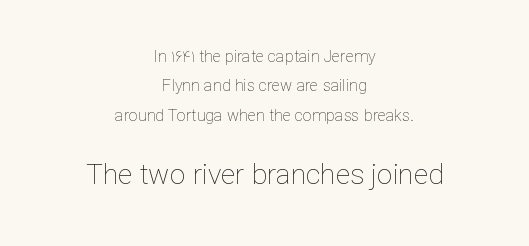
Posture: upright roman. Look at the glyph heights: the lower group is clearly the bigger setting. The typesetter chose a symmetrical, centered arrangement here. This reads as an unemphasized weight, regular at the heaviest. The tracking reads as untouched default to a designer's eye.
